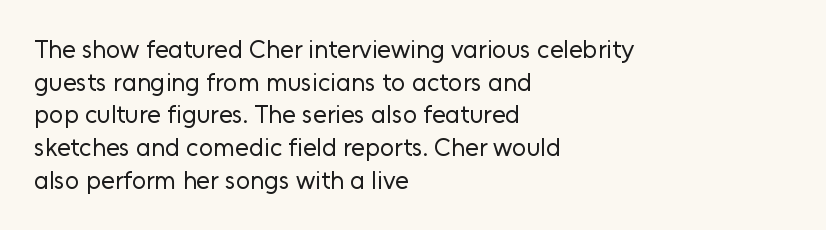
Q: Is the text bold? A: No.
Q: Is the text italic (slanted)? A: No, it is upright.
Q: Is the text underlined? A: No.
Q: How is the paragraph aligned? A: Left-aligned.
Q: Is the spacing between letters normal or unusually wide? A: Normal.
Q: Is the spacing between lines tight, normal or loose? A: Normal.
